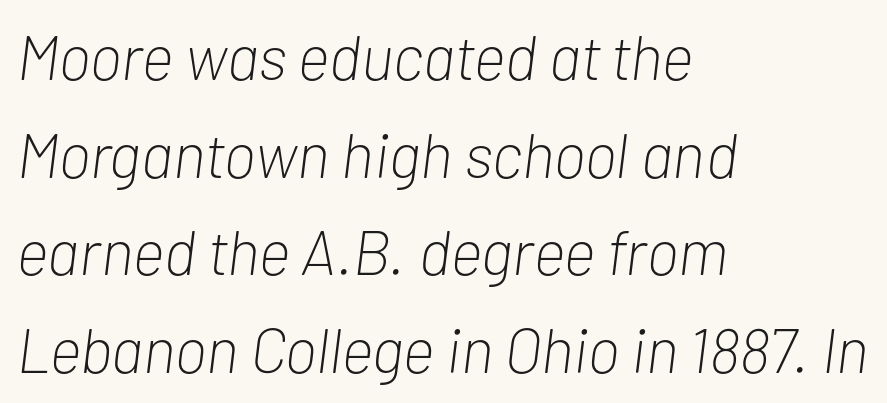
{"italic": "yes", "lean": "right", "slant_degrees": 7, "bold": "no", "weight": "light", "width": "condensed", "stroke_contrast": "low", "x_height": "medium", "monospaced": "no", "underline": "no", "align": "left", "line_spacing": "normal", "line_spacing_ratio": 1.55, "letter_spacing": "normal", "letter_spacing_em": 0.0, "glyph_px": 63}
